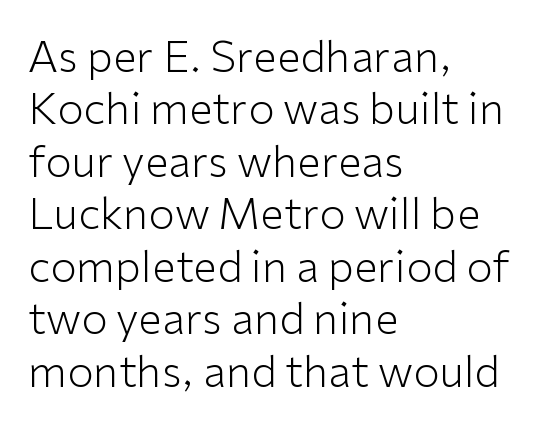
Q: Is the text bold? A: No.
Q: Is the text italic (slanted)? A: No, it is upright.
Q: Is the typeface a serif or a sans-serif typeface? A: Sans-serif.
Q: Is the text underlined? A: No.
Q: How is the paragraph aligned? A: Left-aligned.
Q: Is the spacing between letters normal or unusually wide? A: Normal.
Q: Width (condensed, normal, or wide)? A: Normal.
Q: Stroke contrast? A: Low.
Q: x-height? A: Medium.
Q: Monospaced? A: No.
